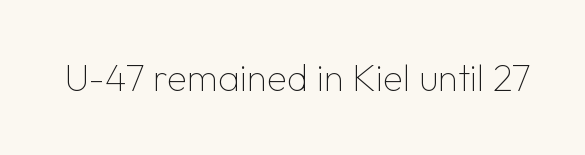
{"serif": "no", "italic": "no", "bold": "no", "weight": "thin", "width": "normal", "stroke_contrast": "low", "x_height": "medium", "monospaced": "no", "underline": "no", "letter_spacing": "normal", "letter_spacing_em": 0.0, "glyph_px": 37}
